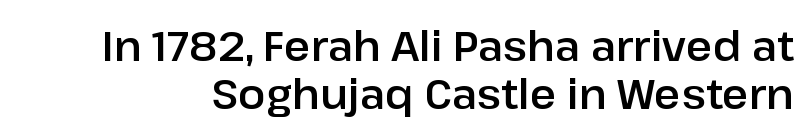
Letter spacing: default. The letters stand straight up with perfectly vertical stems. The passage shown is typed in a proportional face where columns would drift. Is this a sans? Yes — the strokes have no serifs. Underline: absent.
